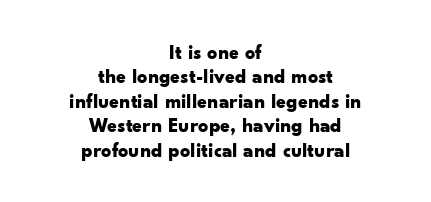
The image shows 20 px bold type, upright; set centered, line spacing 1.22x, normal letter spacing, not underlined.
